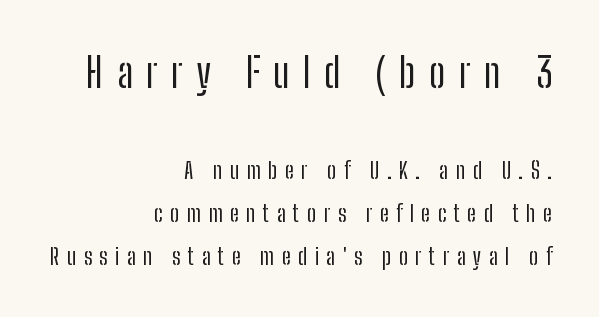
{"serif": "no", "italic": "no", "bold": "no", "weight": "regular", "width": "condensed", "stroke_contrast": "low", "x_height": "medium", "monospaced": "no", "underline": "no", "align": "right", "line_spacing_ratio": 1.86, "letter_spacing": "wide", "letter_spacing_em": 0.32, "larger_block": "first", "size_ratio": 1.78, "glyph_px": 41}
